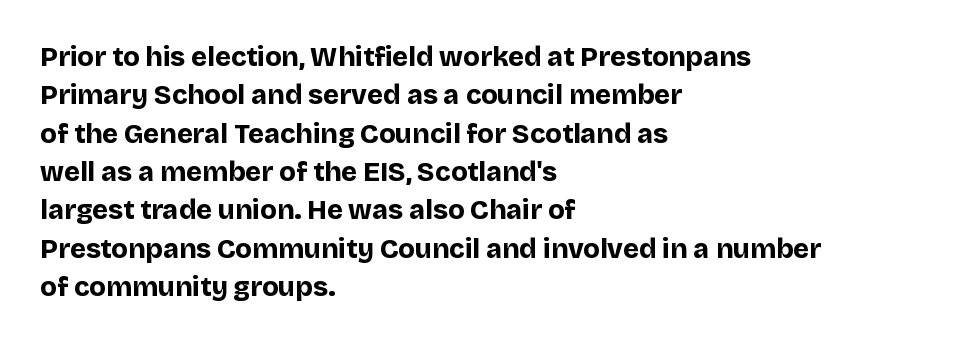
Q: Is the text bold? A: Yes.
Q: Is the text italic (slanted)? A: No, it is upright.
Q: Is the text underlined? A: No.
Q: How is the paragraph aligned? A: Left-aligned.
Q: Is the spacing between letters normal or unusually wide? A: Normal.
Q: Is the spacing between lines tight, normal or loose? A: Normal.
